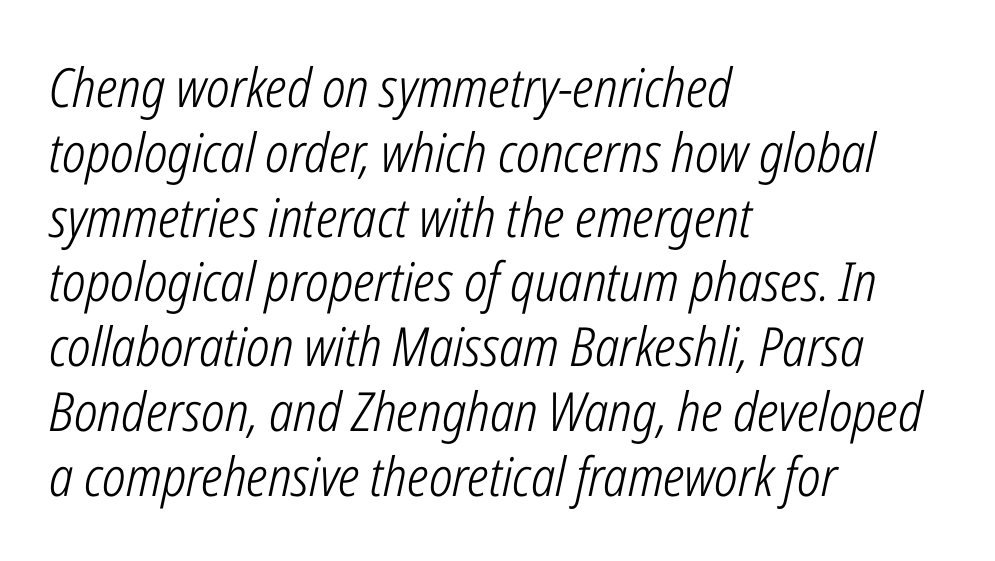
Decoration check: the copy has no underline. The rendering uses natural spacing where letterforms have individual widths. Is the letter spacing exaggerated? No — it looks like the ordinary default. The ragged edge is on the right, which tells us the setting is flush left. The letters are slanted; this is an italic face.
